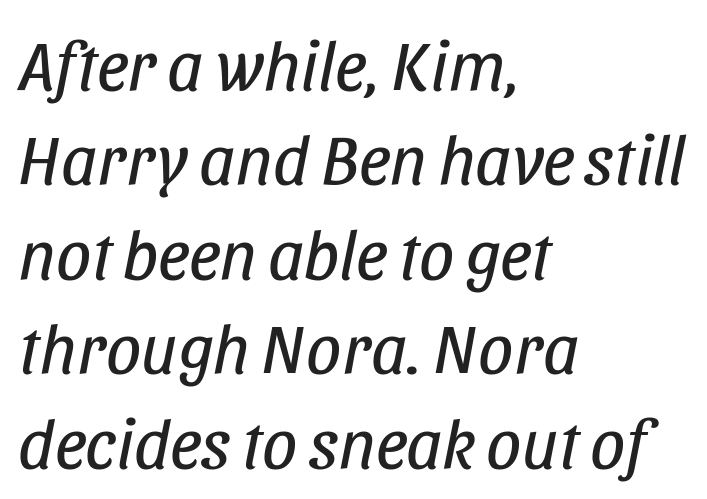
The image shows 70 px regular-weight, condensed type, italic (leaning right); set left-aligned, normal line spacing (1.35x), normal letter spacing, not underlined; low stroke contrast and a large x-height.
